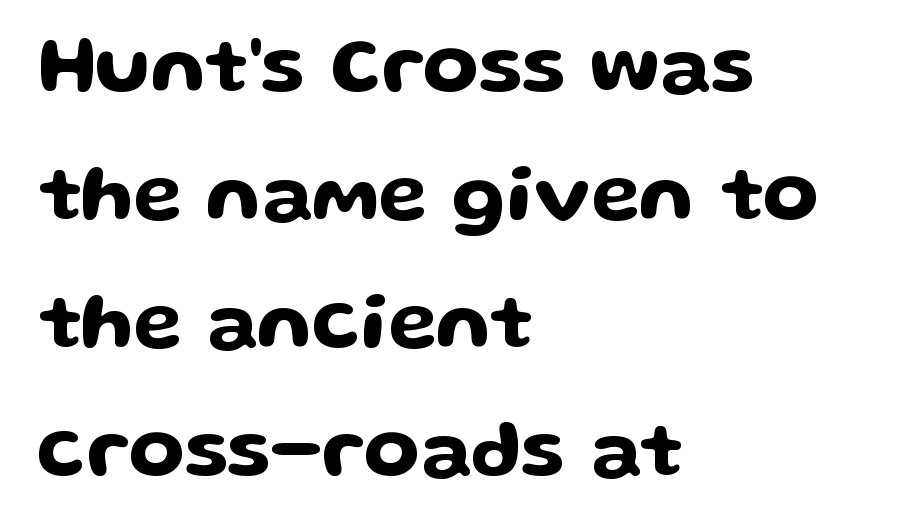
The image shows 80 px wide sans-serif type, upright; set left-aligned, normal line spacing (1.6x), normal letter spacing, not underlined; low stroke contrast and a medium x-height.
